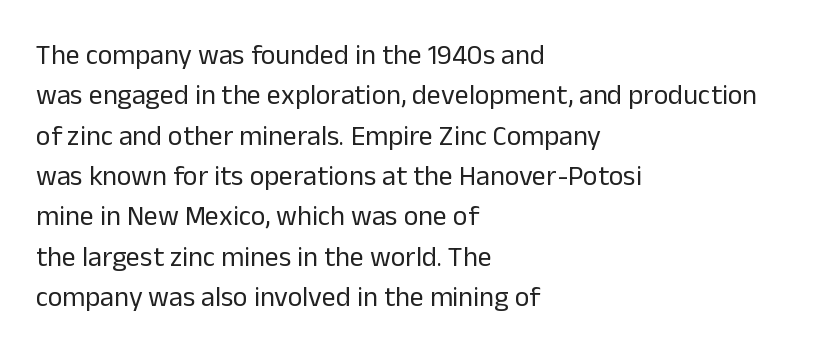
This sample is left-justified, so line endings fall wherever the words run out. Tracking value appears to be zero — textbook default spacing. Serifs: no, the terminals of the letterforms are clean. A light-to-regular cut is what we see here. The letters advance in unequal steps, a hallmark of proportional type.
